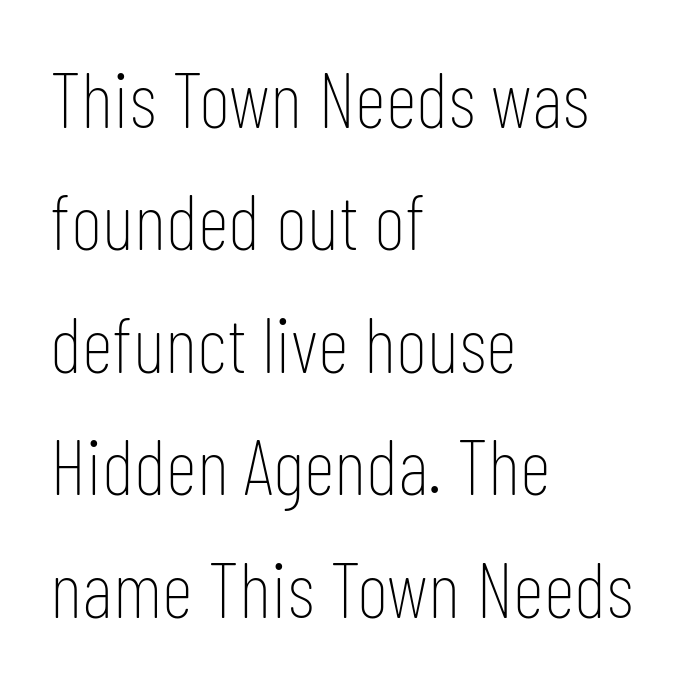
{"serif": "no", "italic": "no", "bold": "no", "weight": "thin", "width": "condensed", "stroke_contrast": "low", "x_height": "medium", "monospaced": "no", "underline": "no", "align": "left", "line_spacing": "normal", "line_spacing_ratio": 1.57, "letter_spacing": "normal", "letter_spacing_em": 0.0, "glyph_px": 78}
